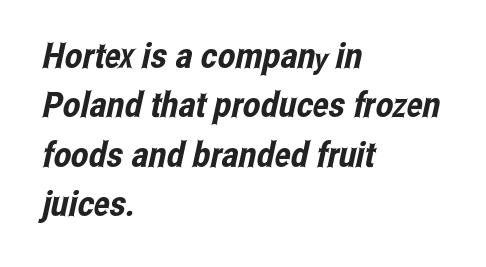
{"serif": "no", "width": "condensed", "stroke_contrast": "low", "x_height": "medium", "monospaced": "no", "underline": "no", "align": "left", "line_spacing": "normal", "line_spacing_ratio": 1.41, "letter_spacing": "normal", "letter_spacing_em": 0.0, "glyph_px": 35}
